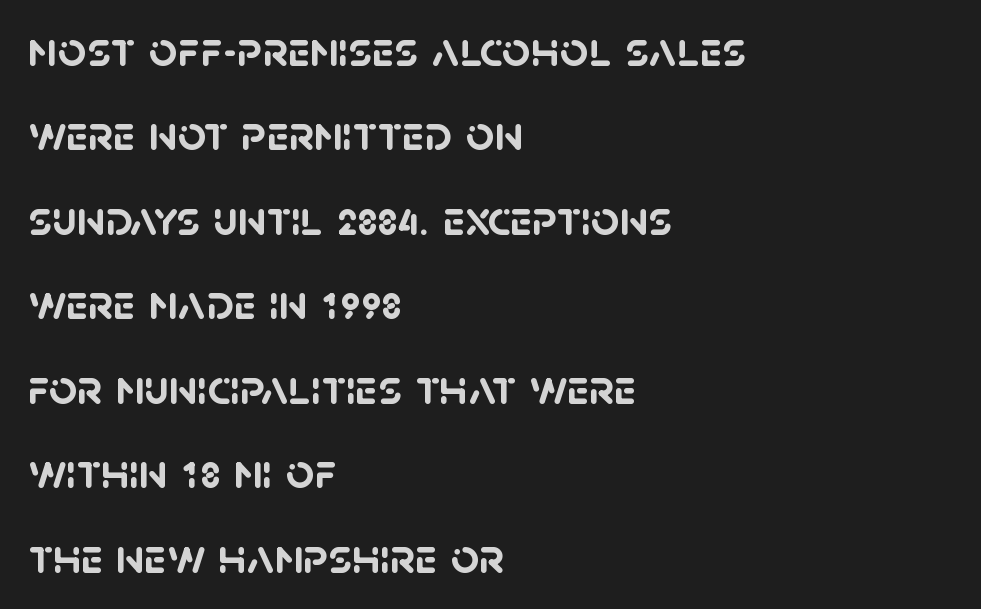
Q: Is the text bold? A: Yes.
Q: Is the typeface a serif or a sans-serif typeface? A: Sans-serif.
Q: Is the text underlined? A: No.
Q: How is the paragraph aligned? A: Left-aligned.
Q: Is the spacing between letters normal or unusually wide? A: Normal.
Q: Is the spacing between lines tight, normal or loose? A: Normal.
Q: Width (condensed, normal, or wide)? A: Normal.
Q: Stroke contrast? A: Low.
Q: x-height? A: Large.
Q: Monospaced? A: No.
